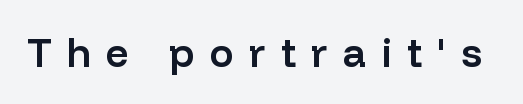
The image shows 40 px semibold sans-serif type, upright; set unusually wide letter spacing (+0.38 em), not underlined; low stroke contrast and a medium x-height.
